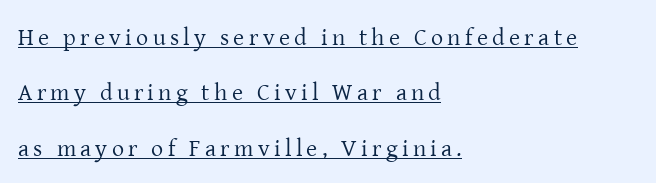
The image shows 24 px text type, upright; set left-aligned, loose line spacing (2.31x), underlined.
